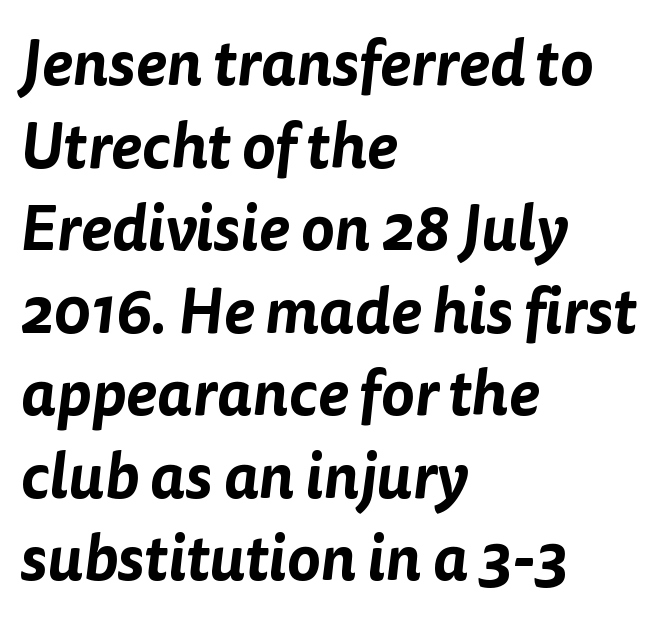
{"serif": "no", "width": "normal", "stroke_contrast": "low", "x_height": "medium", "monospaced": "no", "underline": "no", "align": "left", "line_spacing": "normal", "line_spacing_ratio": 1.31, "letter_spacing": "normal", "letter_spacing_em": 0.0, "glyph_px": 63}
